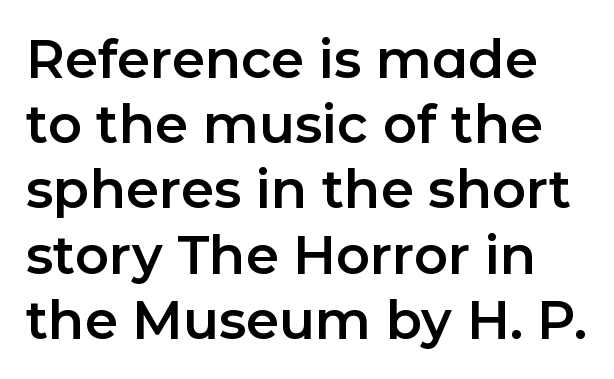
{"serif": "no", "italic": "no", "width": "normal", "stroke_contrast": "low", "x_height": "medium", "monospaced": "no", "underline": "no", "line_spacing_ratio": 1.23, "letter_spacing": "normal", "letter_spacing_em": 0.0, "glyph_px": 53}
